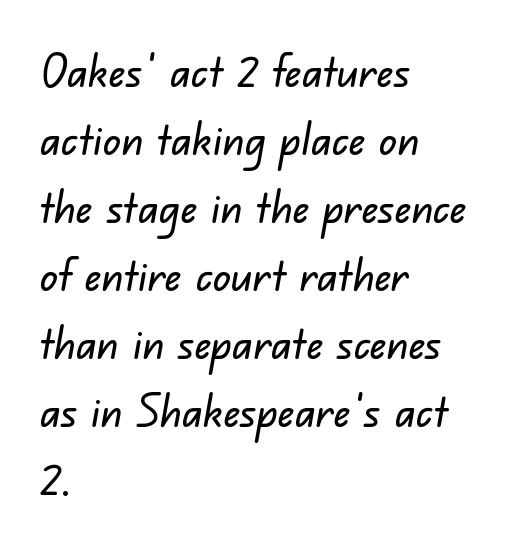
The image shows 45 px sans-serif type; set left-aligned, normal line spacing (1.51x), normal letter spacing, not underlined; low stroke contrast and a small x-height.
